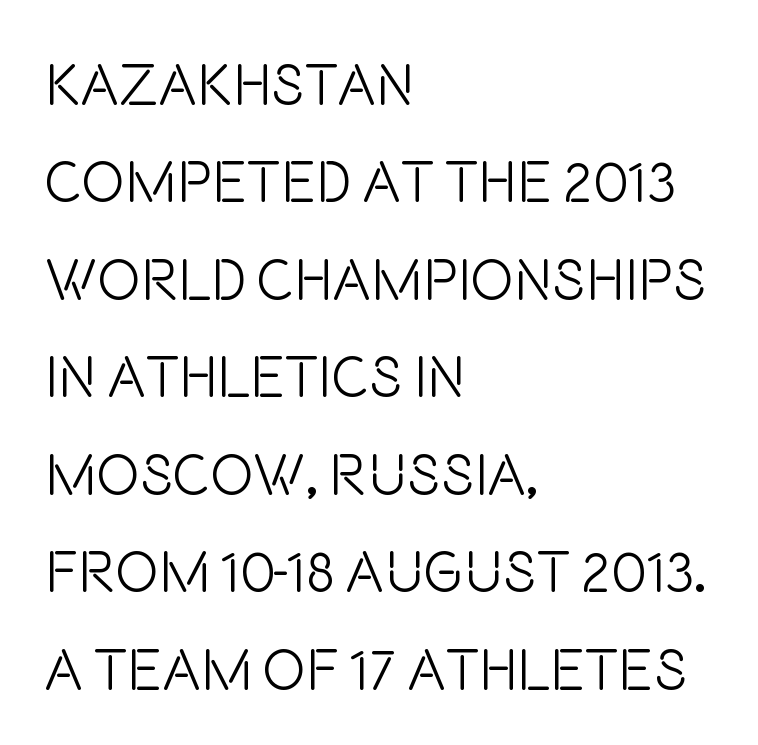
The image shows 58 px light, condensed sans-serif type, upright; set left-aligned, normal line spacing (1.68x), normal letter spacing, not underlined; low stroke contrast and a large x-height.
